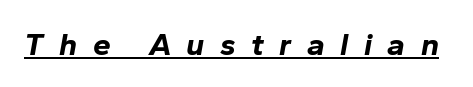
{"italic": "yes", "lean": "right", "slant_degrees": 10, "bold": "yes", "weight": "bold", "width": "normal", "stroke_contrast": "low", "x_height": "medium", "monospaced": "no", "underline": "yes", "letter_spacing": "wide", "letter_spacing_em": 0.48, "glyph_px": 32}
